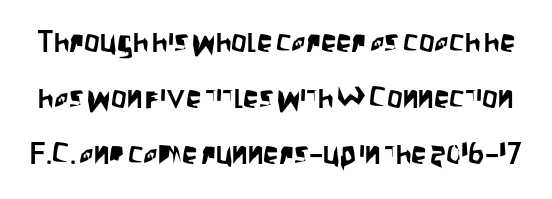
{"serif": "no", "italic": "no", "width": "condensed", "stroke_contrast": "low", "x_height": "large", "monospaced": "no", "underline": "no", "line_spacing_ratio": 1.81, "letter_spacing": "normal", "letter_spacing_em": 0.0, "glyph_px": 31}
